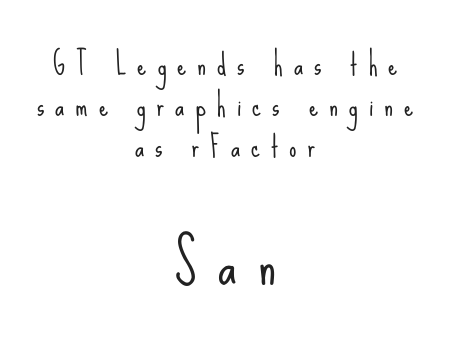
Q: Is the text bold? A: No.
Q: Is the text italic (slanted)? A: No, it is upright.
Q: Is the typeface a serif or a sans-serif typeface? A: Sans-serif.
Q: Is the text underlined? A: No.
Q: How is the paragraph aligned? A: Centered.
Q: Is the spacing between letters normal or unusually wide? A: Unusually wide.
Q: Is the spacing between lines tight, normal or loose? A: Normal.
Q: Which block of text is set in a larger size, the first (top) or the second (bottom)? A: The second (bottom) one.
Q: Width (condensed, normal, or wide)? A: Condensed.
Q: Stroke contrast? A: Low.
Q: x-height? A: Small.
Q: Monospaced? A: No.
